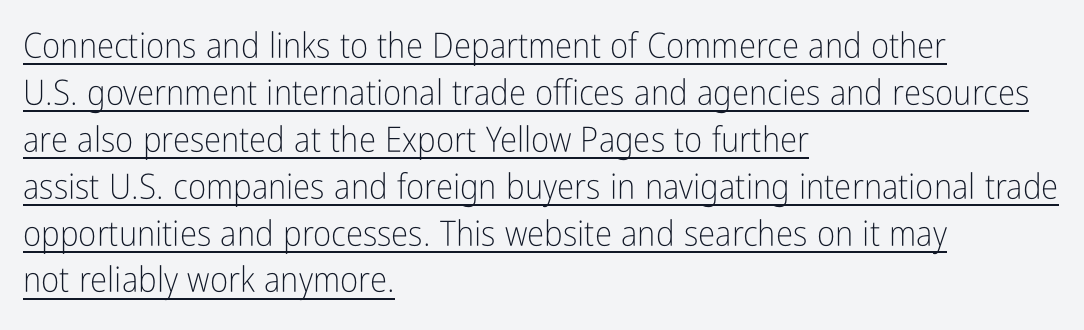
The image shows 35 px light, condensed sans-serif type, upright; set left-aligned, normal line spacing (1.34x), normal letter spacing, underlined; low stroke contrast and a medium x-height.
